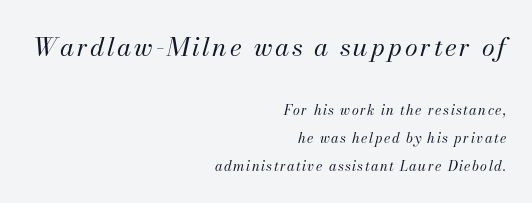
Q: Is the text bold? A: No.
Q: Is the text italic (slanted)? A: Yes, it leans right by about 13 degrees.
Q: Is the text underlined? A: No.
Q: How is the paragraph aligned? A: Right-aligned.
Q: Is the spacing between lines tight, normal or loose? A: Loose.
Q: Which block of text is set in a larger size, the first (top) or the second (bottom)? A: The first (top) one.
